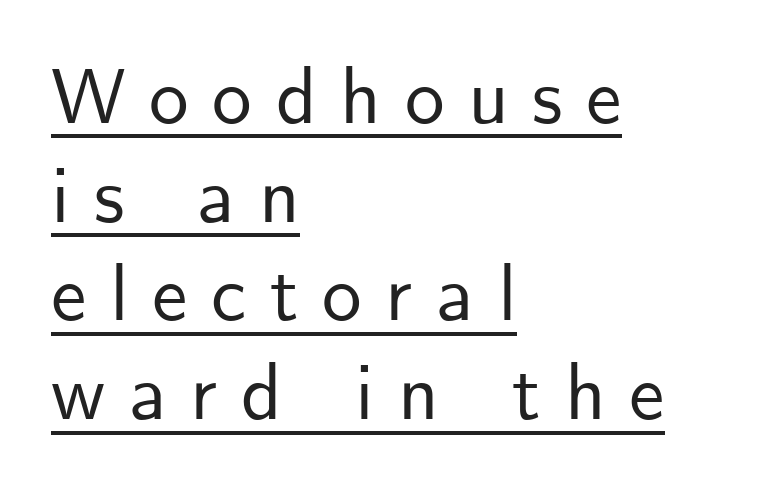
Q: Is the text italic (slanted)? A: No, it is upright.
Q: Is the typeface a serif or a sans-serif typeface? A: Sans-serif.
Q: Is the text underlined? A: Yes.
Q: How is the paragraph aligned? A: Left-aligned.
Q: Is the spacing between letters normal or unusually wide? A: Unusually wide.
Q: Is the spacing between lines tight, normal or loose? A: Normal.
Q: Width (condensed, normal, or wide)? A: Normal.
Q: Stroke contrast? A: Low.
Q: x-height? A: Small.
Q: Monospaced? A: No.
